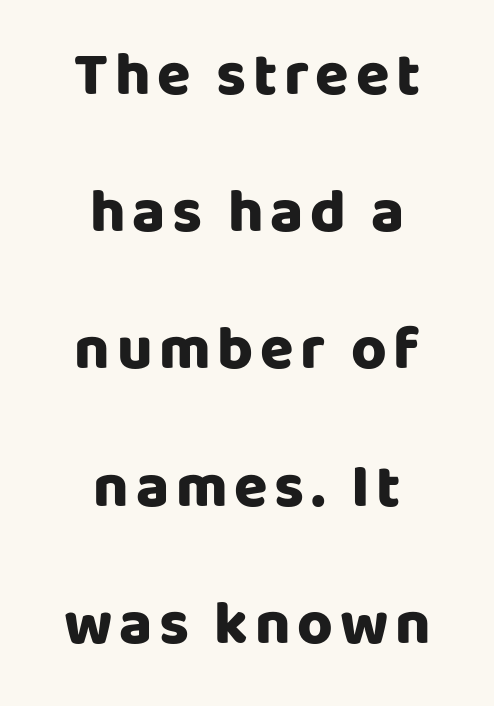
The letters are bold, with thick, heavy strokes. Do the characters align in a grid? No, the font is proportional. I'd call this a sans setting — the letters go barefoot. Vertical spacing — loose. In terms of posture, this sample is upright.
